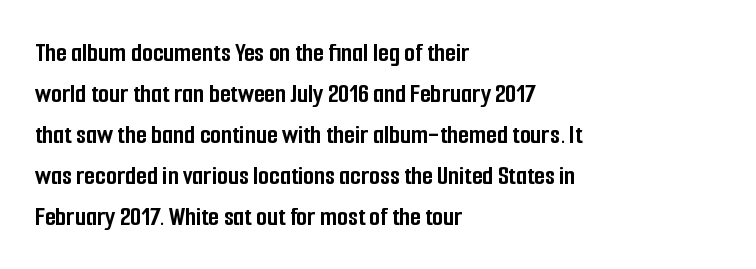
Q: Is the text bold? A: Yes.
Q: Is the text italic (slanted)? A: No, it is upright.
Q: Is the typeface a serif or a sans-serif typeface? A: Sans-serif.
Q: Is the text underlined? A: No.
Q: How is the paragraph aligned? A: Left-aligned.
Q: Is the spacing between letters normal or unusually wide? A: Normal.
Q: Is the spacing between lines tight, normal or loose? A: Normal.
Q: Width (condensed, normal, or wide)? A: Condensed.
Q: Stroke contrast? A: Low.
Q: x-height? A: Medium.
Q: Monospaced? A: No.
